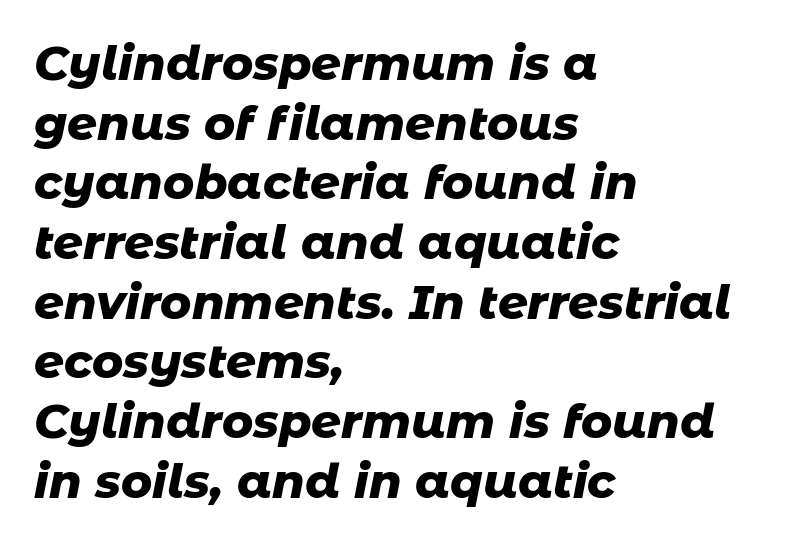
The image shows 47 px heavy type, italic (leaning right); set left-aligned, normal line spacing (1.27x), normal letter spacing, not underlined; low stroke contrast and a medium x-height.
